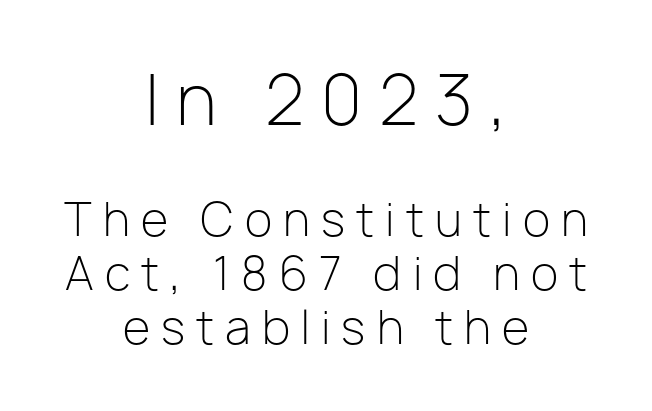
Italic? Not at all — the glyphs are vertical. Does extra space separate the letters? Yes, quite a lot of it. Character size in the leading block exceeds that of the trailing block. The setting favours the middle, as headings and verse often do. Do the characters align in a grid? No, the font is proportional.
